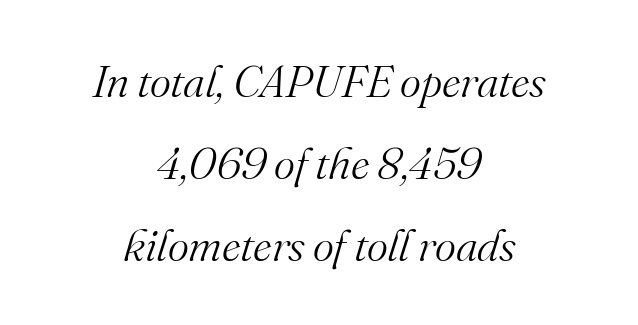
Q: Is the text bold? A: No.
Q: Is the text italic (slanted)? A: Yes, it leans right by about 16 degrees.
Q: Is the typeface a serif or a sans-serif typeface? A: Serif.
Q: Is the text underlined? A: No.
Q: How is the paragraph aligned? A: Centered.
Q: Is the spacing between letters normal or unusually wide? A: Normal.
Q: Width (condensed, normal, or wide)? A: Normal.
Q: Stroke contrast? A: Medium.
Q: x-height? A: Small.
Q: Monospaced? A: No.
